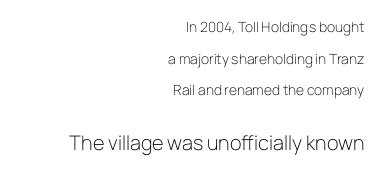
{"italic": "no", "bold": "no", "underline": "no", "align": "right", "line_spacing": "loose", "line_spacing_ratio": 2.26, "letter_spacing": "normal", "letter_spacing_em": 0.0, "larger_block": "second", "size_ratio": 1.43, "glyph_px": 20}
